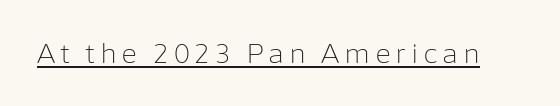
Q: Is the text bold? A: No.
Q: Is the text italic (slanted)? A: No, it is upright.
Q: Is the text underlined? A: Yes.
